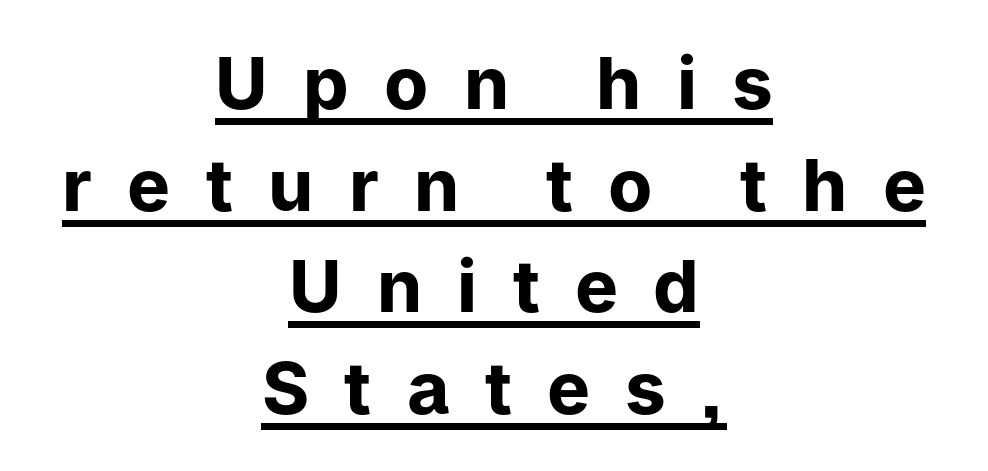
Q: Is the text bold? A: Yes.
Q: Is the text italic (slanted)? A: No, it is upright.
Q: Is the typeface a serif or a sans-serif typeface? A: Sans-serif.
Q: Is the text underlined? A: Yes.
Q: How is the paragraph aligned? A: Centered.
Q: Is the spacing between letters normal or unusually wide? A: Unusually wide.
Q: Is the spacing between lines tight, normal or loose? A: Normal.
Q: Width (condensed, normal, or wide)? A: Normal.
Q: Stroke contrast? A: Low.
Q: x-height? A: Medium.
Q: Monospaced? A: No.
